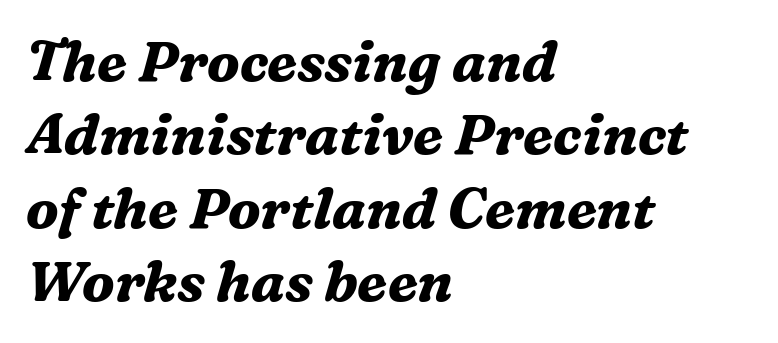
The image shows 56 px bold serif type, italic (leaning right); set left-aligned, normal line spacing (1.31x), normal letter spacing, not underlined; medium stroke contrast and a medium x-height.
